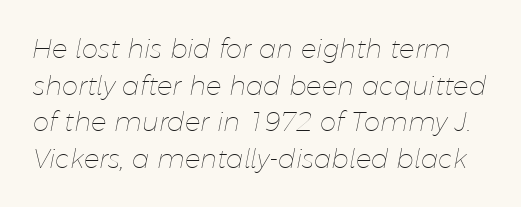
{"italic": "yes", "lean": "right", "slant_degrees": 11, "bold": "no", "underline": "no", "line_spacing": "normal", "line_spacing_ratio": 1.41, "letter_spacing": "normal", "letter_spacing_em": 0.0, "glyph_px": 26}
